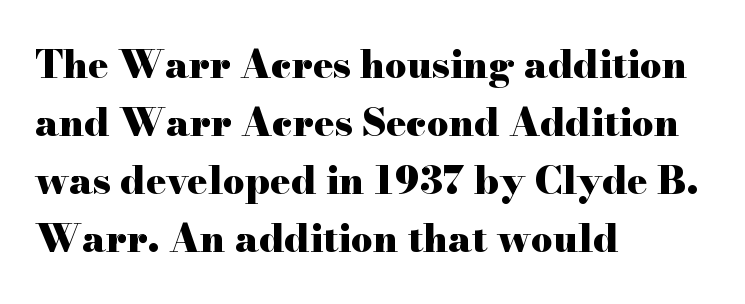
The image shows 38 px heavy, wide serif type, upright; set left-aligned, normal line spacing (1.53x), normal letter spacing, not underlined; high stroke contrast and a small x-height.
